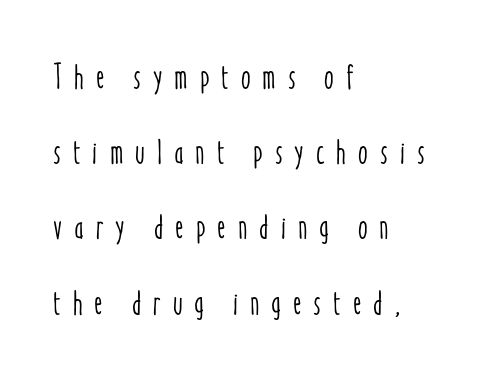
{"italic": "no", "width": "condensed", "stroke_contrast": "low", "x_height": "medium", "monospaced": "no", "underline": "no", "align": "left", "line_spacing": "loose", "line_spacing_ratio": 2.15, "letter_spacing": "wide", "letter_spacing_em": 0.34, "glyph_px": 35}
